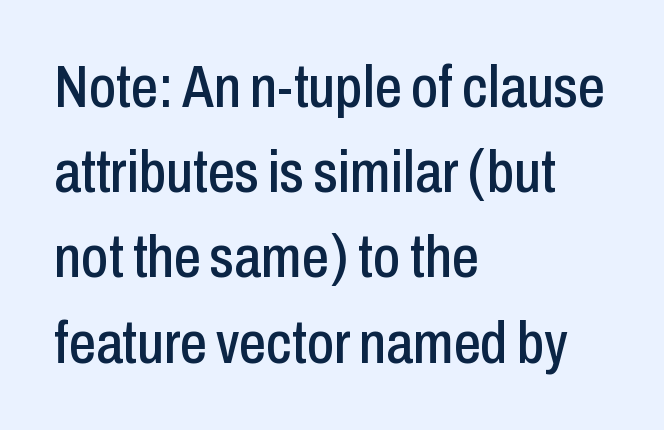
The image shows 60 px condensed sans-serif type, upright; set left-aligned, normal line spacing (1.42x), normal letter spacing, not underlined; low stroke contrast and a medium x-height.
